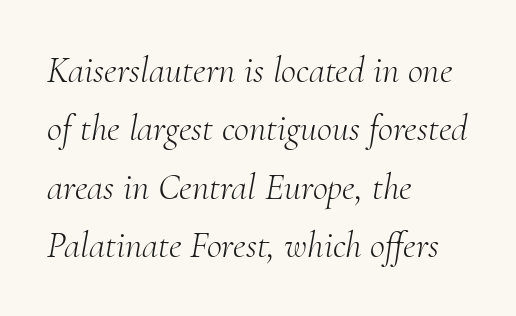
{"serif": "yes", "italic": "yes", "lean": "right", "slant_degrees": 10, "bold": "no", "weight": "light", "width": "normal", "stroke_contrast": "medium", "x_height": "small", "monospaced": "no", "underline": "no", "align": "left", "line_spacing": "normal", "line_spacing_ratio": 1.58, "letter_spacing": "normal", "letter_spacing_em": 0.0, "glyph_px": 37}
